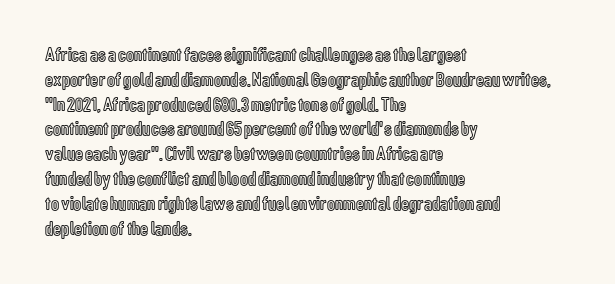
A roman cut, with each character standing at attention. The letters sit at their default tracking, neither squeezed nor spread. Compared with a centered layout, this one pins lines to the left instead. Clear beneath every line of the passage.
